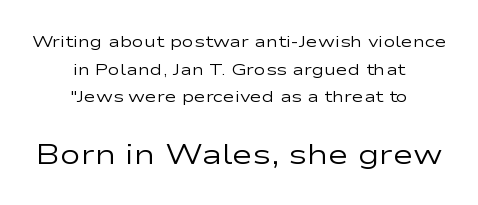
Q: Is the text bold? A: No.
Q: Is the text italic (slanted)? A: No, it is upright.
Q: Is the typeface a serif or a sans-serif typeface? A: Sans-serif.
Q: Is the text underlined? A: No.
Q: How is the paragraph aligned? A: Centered.
Q: Is the spacing between letters normal or unusually wide? A: Normal.
Q: Which block of text is set in a larger size, the first (top) or the second (bottom)? A: The second (bottom) one.
Q: Width (condensed, normal, or wide)? A: Wide.
Q: Stroke contrast? A: Low.
Q: x-height? A: Medium.
Q: Monospaced? A: No.
